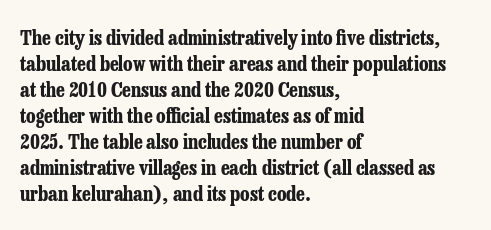
{"italic": "no", "bold": "yes", "underline": "no", "align": "left", "line_spacing": "normal", "line_spacing_ratio": 1.3, "letter_spacing": "normal", "letter_spacing_em": 0.0, "glyph_px": 20}
